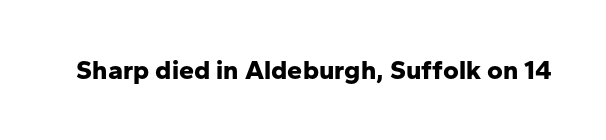
Q: Is the text bold? A: Yes.
Q: Is the text italic (slanted)? A: No, it is upright.
Q: Is the text underlined? A: No.
Q: Is the spacing between letters normal or unusually wide? A: Normal.
